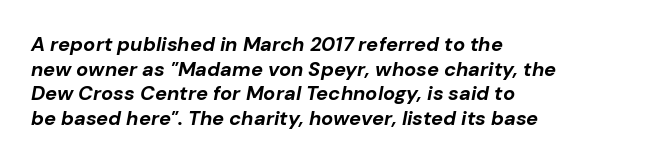
The image shows 20 px bold type, italic (leaning right); set left-aligned, line spacing 1.23x, normal letter spacing, not underlined.
